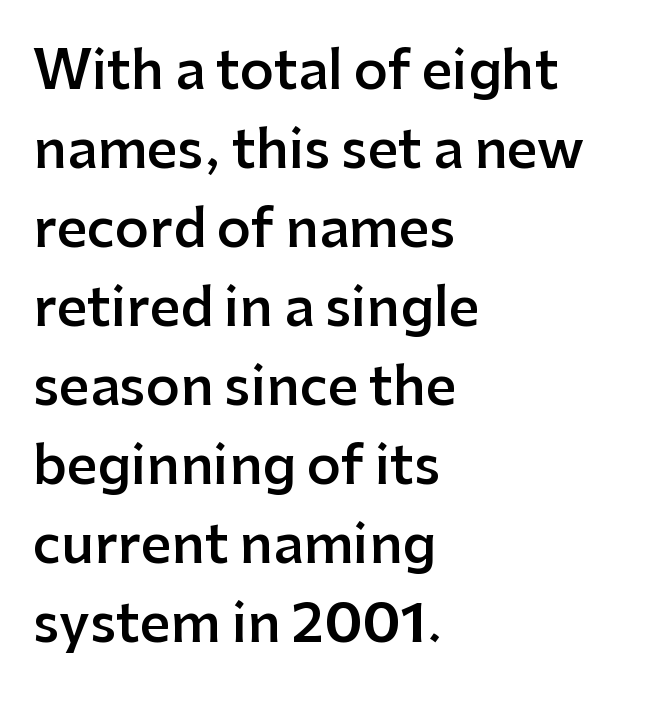
Typographically, this falls in the sans-serif category. These lines were composed using upright roman letters. The line texture is even and compact thanks to regular tracking. Words float on clear page, feet unadorned. How would I describe the line gaps? Plain and ordinary. The rendering anchors every line to the left-hand side.
